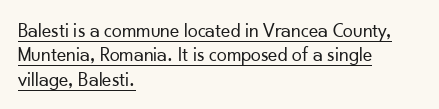
{"italic": "no", "bold": "no", "underline": "yes", "align": "left", "line_spacing_ratio": 1.22, "letter_spacing": "normal", "letter_spacing_em": 0.0, "glyph_px": 20}
